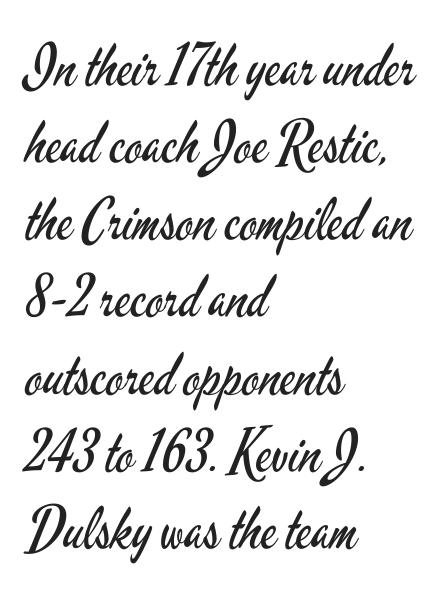
{"serif": "no", "bold": "no", "weight": "regular", "width": "condensed", "stroke_contrast": "low", "x_height": "small", "monospaced": "no", "underline": "no", "align": "left", "line_spacing": "normal", "line_spacing_ratio": 1.33, "letter_spacing": "normal", "letter_spacing_em": 0.0, "glyph_px": 58}
